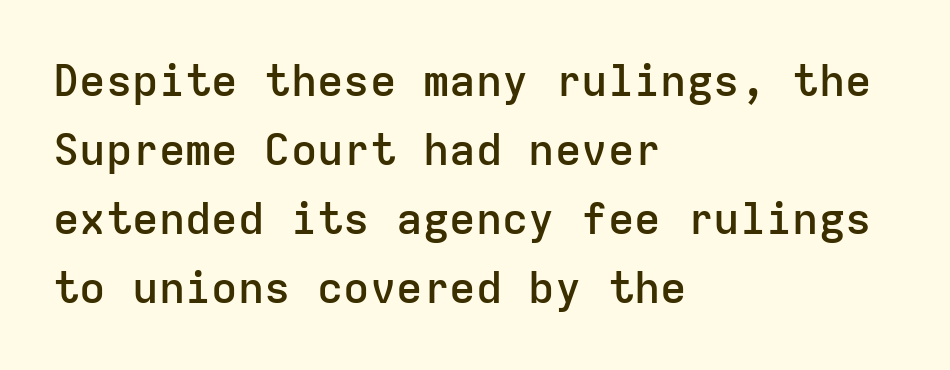
Q: Is the text bold? A: Semi-bold.
Q: Is the text italic (slanted)? A: No, it is upright.
Q: Is the typeface a serif or a sans-serif typeface? A: Sans-serif.
Q: Is the text underlined? A: No.
Q: How is the paragraph aligned? A: Left-aligned.
Q: Is the spacing between letters normal or unusually wide? A: Normal.
Q: Is the spacing between lines tight, normal or loose? A: Normal.
Q: Width (condensed, normal, or wide)? A: Normal.
Q: Stroke contrast? A: Low.
Q: x-height? A: Medium.
Q: Monospaced? A: Yes.
